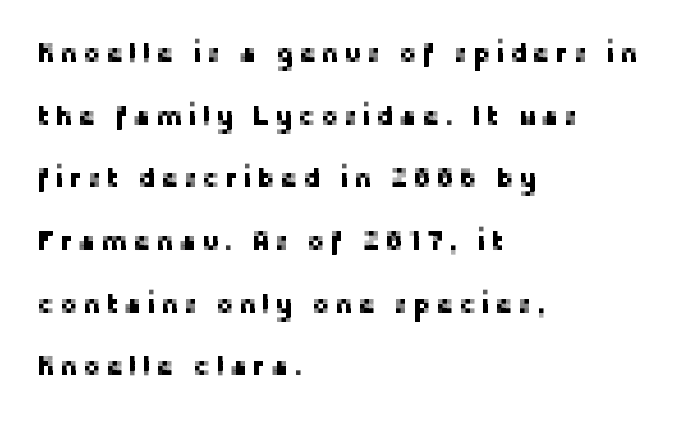
Ordinary non-slanted type is in use. The glyphs are unaccompanied by any horizontal stroke below them. Widely set lines give the paragraph a tall, airy silhouette. Every row of glyphs begins at an identical x-position on the left.
